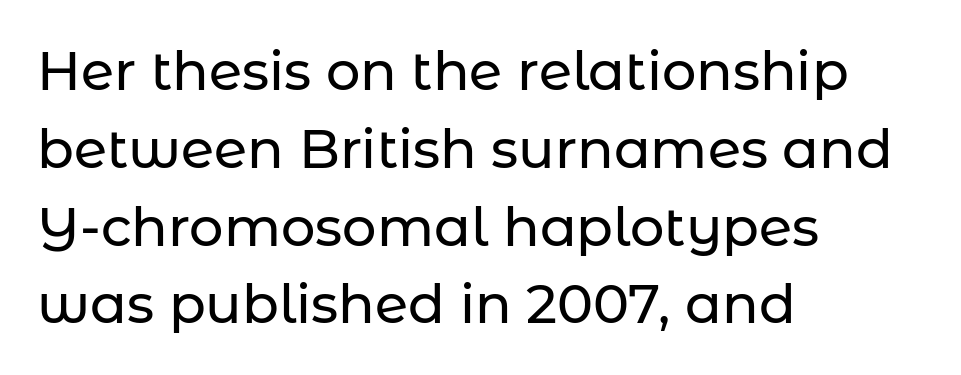
The image shows 54 px sans-serif type, upright; set left-aligned, normal line spacing (1.44x), normal letter spacing, not underlined; low stroke contrast and a medium x-height.
